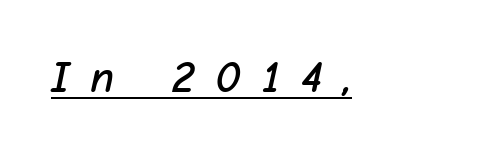
Each word looks stretched out because of the extra space between its letters. Is the type slanted? Yes — the strokes lean at a clear angle. In designer terms, the underline attribute is active on this setting. Think of a printed novel: that variable character pitch is what you see here.
